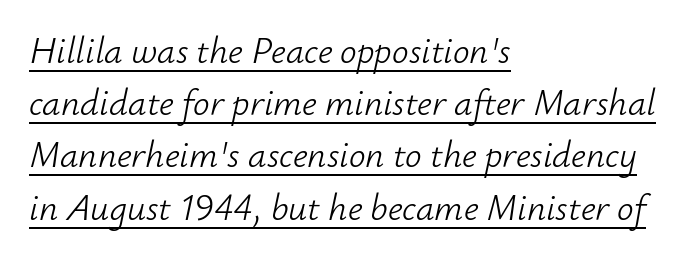
This rendering leaves character spacing at its baseline value. A rule runs beneath these lines of type. Stems here are at most as thick as an everyday book face. The passage shown is typed in a proportional face where columns would drift.
